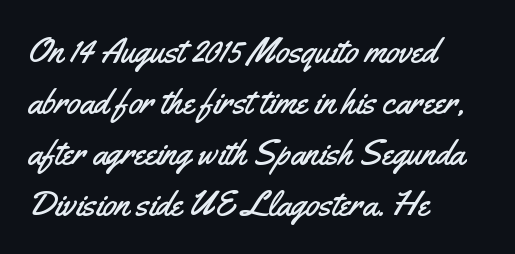
{"serif": "no", "width": "condensed", "stroke_contrast": "medium", "x_height": "small", "monospaced": "no", "underline": "no", "align": "left", "line_spacing": "normal", "line_spacing_ratio": 1.46, "letter_spacing": "normal", "letter_spacing_em": 0.0, "glyph_px": 35}
